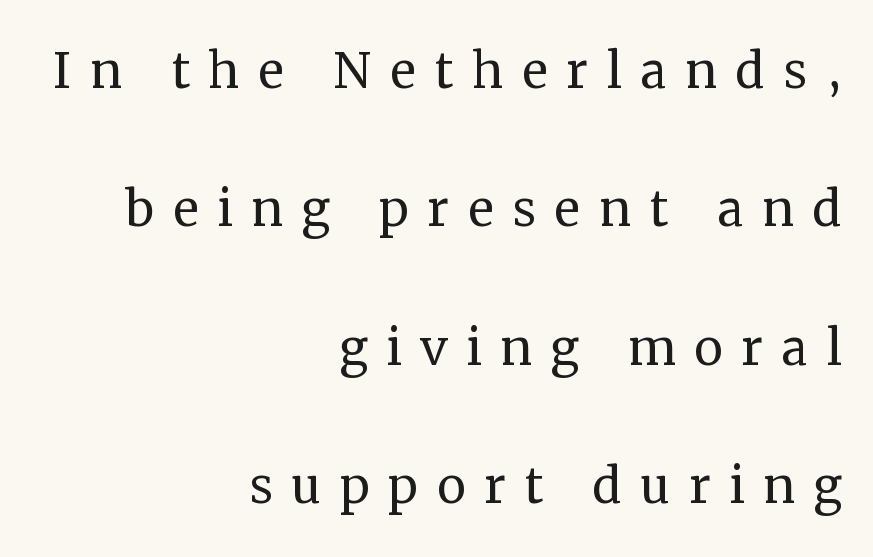
Q: Is the text bold? A: No.
Q: Is the text italic (slanted)? A: No, it is upright.
Q: Is the typeface a serif or a sans-serif typeface? A: Serif.
Q: Is the text underlined? A: No.
Q: How is the paragraph aligned? A: Right-aligned.
Q: Is the spacing between letters normal or unusually wide? A: Unusually wide.
Q: Is the spacing between lines tight, normal or loose? A: Loose.
Q: Width (condensed, normal, or wide)? A: Normal.
Q: Stroke contrast? A: Medium.
Q: x-height? A: Medium.
Q: Monospaced? A: No.
